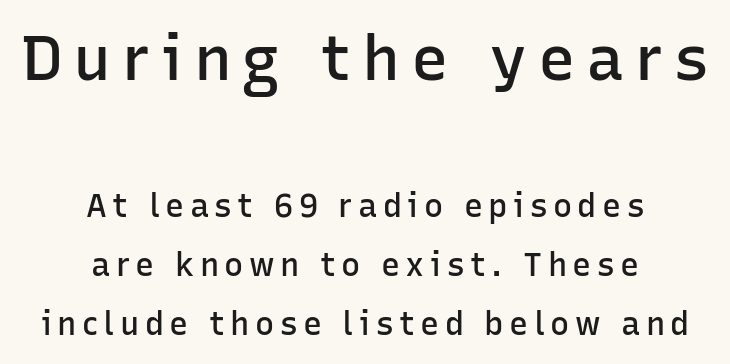
The image shows 63 px semibold sans-serif type, upright; set centered, line spacing 1.84x, not underlined; the first (top) block is 1.97x larger; low stroke contrast and a medium x-height.
